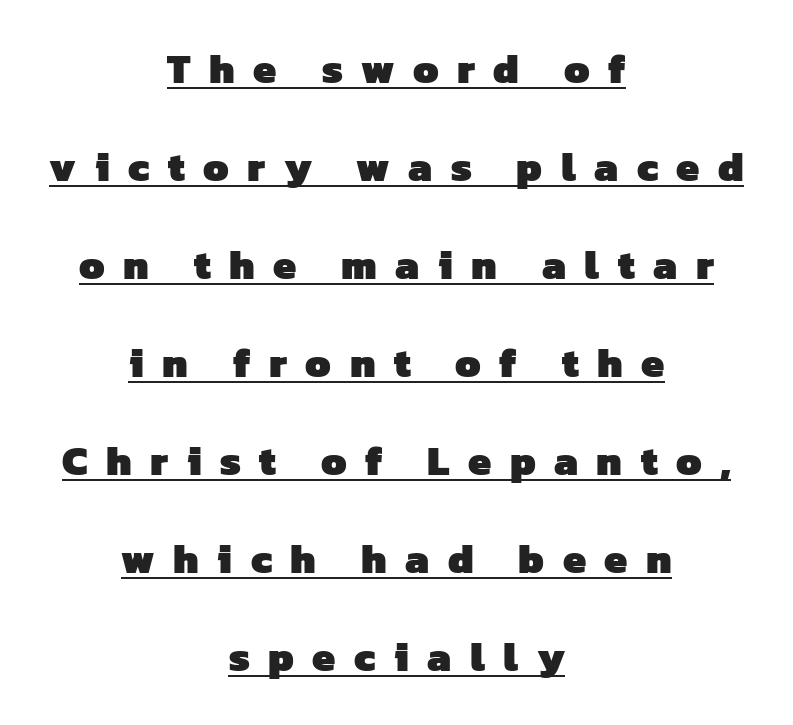
Q: Is the text bold? A: Yes.
Q: Is the typeface a serif or a sans-serif typeface? A: Sans-serif.
Q: Is the text underlined? A: Yes.
Q: How is the paragraph aligned? A: Centered.
Q: Is the spacing between letters normal or unusually wide? A: Unusually wide.
Q: Is the spacing between lines tight, normal or loose? A: Loose.
Q: Width (condensed, normal, or wide)? A: Normal.
Q: Stroke contrast? A: Low.
Q: x-height? A: Medium.
Q: Monospaced? A: No.
